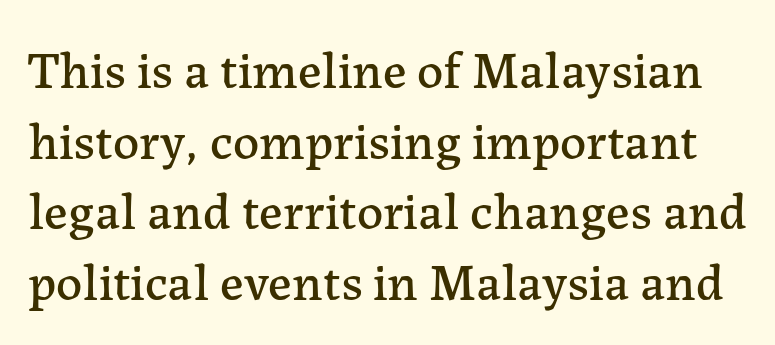
Q: Is the text italic (slanted)? A: No, it is upright.
Q: Is the typeface a serif or a sans-serif typeface? A: Serif.
Q: Is the text underlined? A: No.
Q: Is the spacing between letters normal or unusually wide? A: Normal.
Q: Is the spacing between lines tight, normal or loose? A: Normal.
Q: Width (condensed, normal, or wide)? A: Normal.
Q: Stroke contrast? A: Low.
Q: x-height? A: Medium.
Q: Monospaced? A: No.
